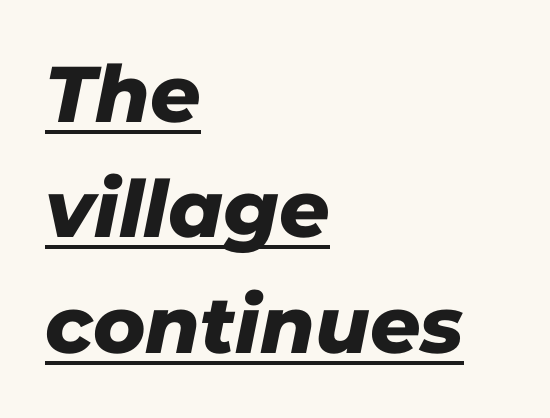
Grotesque or geometric, the face here clearly has no serifs. Horizontal bands of white between lines are of average thickness. Looks like regular typesetting: each glyph gets only the width it needs. Students, observe the line beneath the letters — that is underlining. The rendering keeps characters at their native spacing. Is the block centered? No — it sits flush against the left margin.
